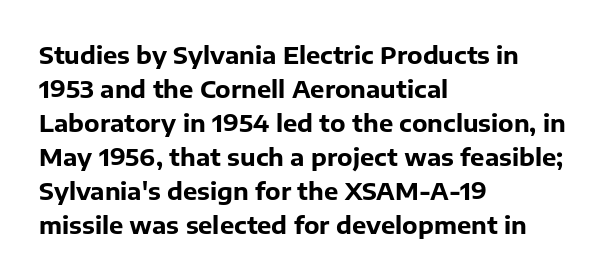
{"italic": "no", "bold": "yes", "underline": "no", "align": "left", "line_spacing": "normal", "line_spacing_ratio": 1.42, "letter_spacing": "normal", "letter_spacing_em": 0.0, "glyph_px": 24}
